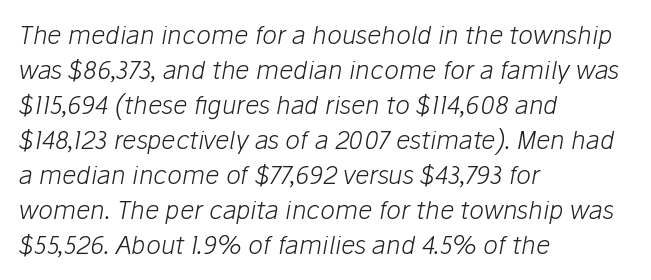
In terms of posture, this sample is oblique. This rendering leaves character spacing at its baseline value. Stem width sits at or under what a default text font uses. The passage is arranged the way most books set body copy — flush left. The glyphs are unaccompanied by any horizontal stroke below them.
